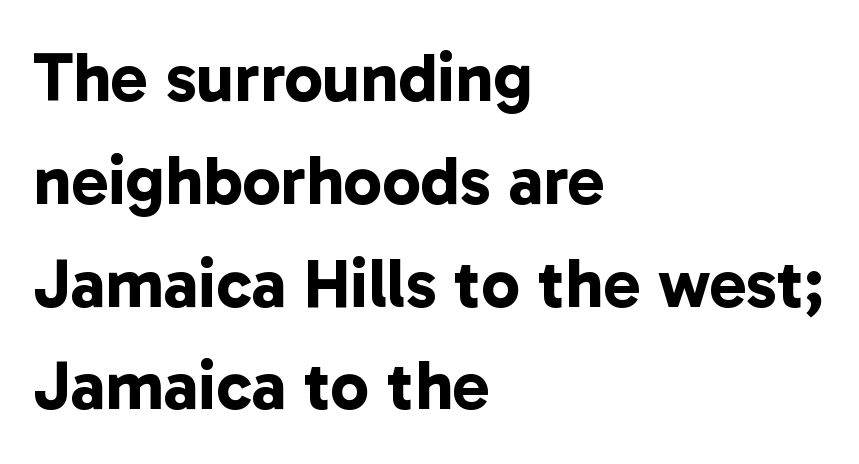
The image shows 69 px bold sans-serif type; set left-aligned, normal line spacing (1.49x), normal letter spacing, not underlined; low stroke contrast and a medium x-height.
